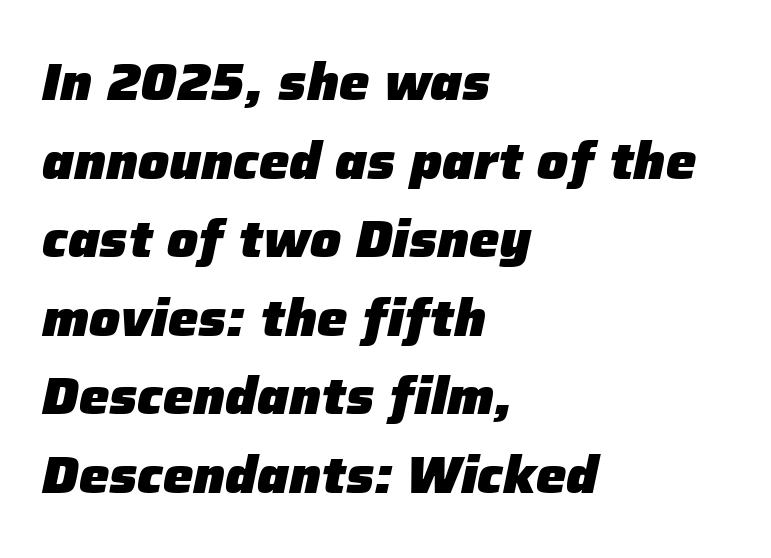
The image shows 51 px heavy type, italic (leaning right); set left-aligned, normal line spacing (1.54x), normal letter spacing, not underlined; low stroke contrast and a medium x-height.
